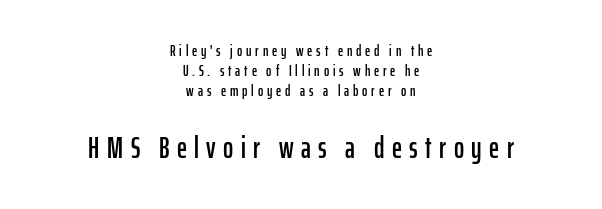
Bigger letters appear in the bottom chunk; the top chunk is reduced. Substantial extra tracking has been applied to these lines. A normal amount of white space separates one row of letters from the next. Descender tails drop into unmarked territory. The passage is arranged like a title page — every line centered.
